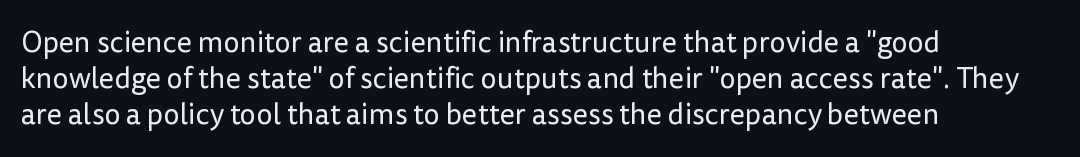
Q: Is the text bold? A: No.
Q: Is the text italic (slanted)? A: No, it is upright.
Q: Is the typeface a serif or a sans-serif typeface? A: Sans-serif.
Q: Is the text underlined? A: No.
Q: How is the paragraph aligned? A: Left-aligned.
Q: Is the spacing between letters normal or unusually wide? A: Normal.
Q: Width (condensed, normal, or wide)? A: Normal.
Q: Stroke contrast? A: Low.
Q: x-height? A: Medium.
Q: Monospaced? A: No.
